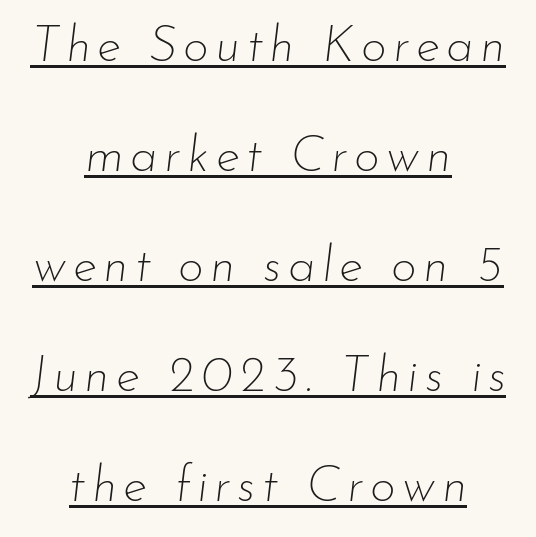
The image shows 50 px thin type, italic (leaning right); set centered, loose line spacing (2.2x), underlined; low stroke contrast and a small x-height.
